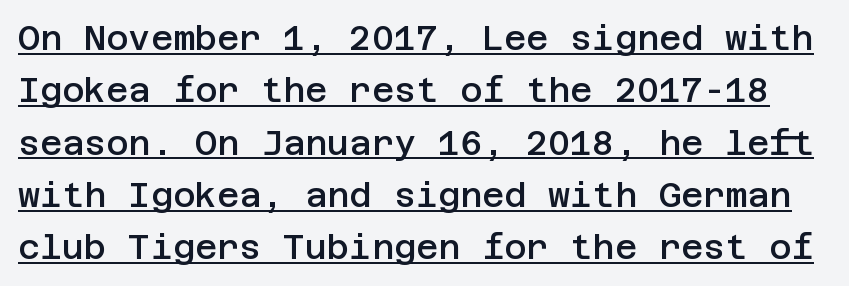
Q: Is the text bold? A: Semi-bold.
Q: Is the text italic (slanted)? A: No, it is upright.
Q: Is the typeface a serif or a sans-serif typeface? A: Sans-serif.
Q: Is the text underlined? A: Yes.
Q: Is the spacing between letters normal or unusually wide? A: Normal.
Q: Is the spacing between lines tight, normal or loose? A: Normal.
Q: Width (condensed, normal, or wide)? A: Normal.
Q: Stroke contrast? A: Low.
Q: x-height? A: Large.
